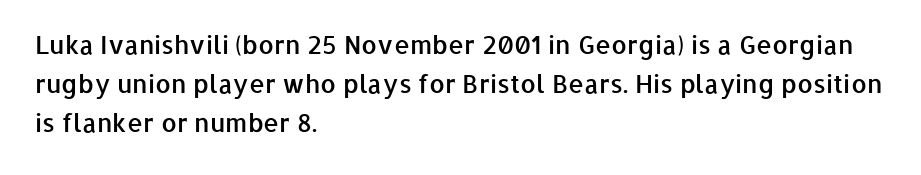
A bare baseline throughout the passage. The sample has been set in demibold, a notch under bold. The paragraph shown leans on its left margin. When letters stand straight like this, we call the style roman or upright. The space between consecutive lines is moderate.
